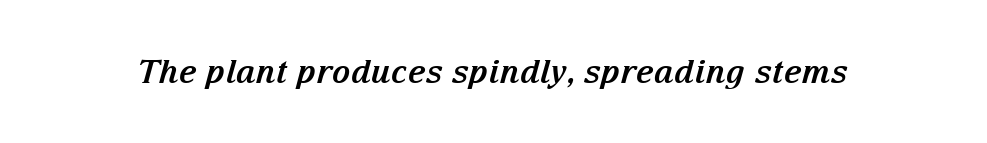
Q: Is the text bold? A: Yes.
Q: Is the text italic (slanted)? A: Yes, it leans right by about 15 degrees.
Q: Is the typeface a serif or a sans-serif typeface? A: Serif.
Q: Is the text underlined? A: No.
Q: Is the spacing between letters normal or unusually wide? A: Normal.
Q: Width (condensed, normal, or wide)? A: Normal.
Q: Stroke contrast? A: Medium.
Q: x-height? A: Medium.
Q: Monospaced? A: No.
